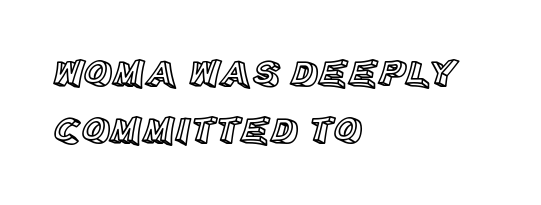
The image shows 39 px text type; set left-aligned, normal line spacing (1.47x), normal letter spacing, not underlined; a large x-height.
